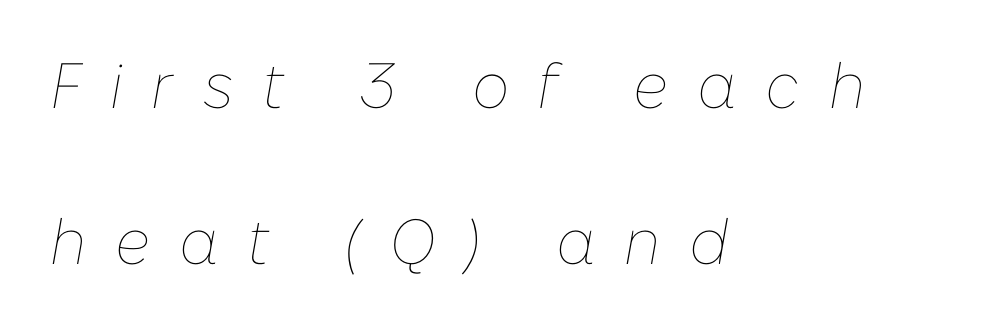
The image shows 64 px thin type, italic (leaning right); set left-aligned, loose line spacing (2.43x), unusually wide letter spacing (+0.45 em), not underlined; low stroke contrast and a medium x-height.
